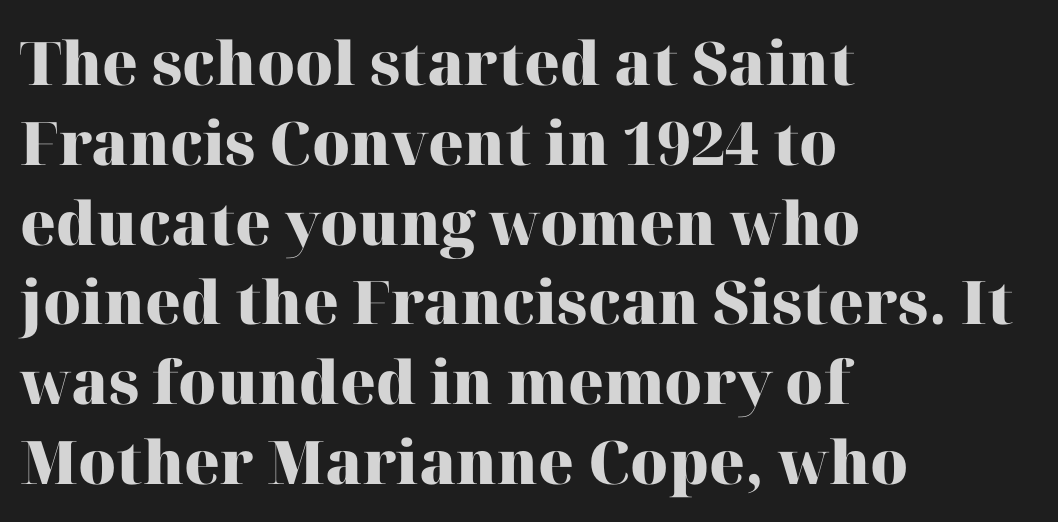
The image shows 60 px heavy serif type, upright; set left-aligned, normal line spacing (1.33x), normal letter spacing, not underlined; high stroke contrast and a medium x-height.
